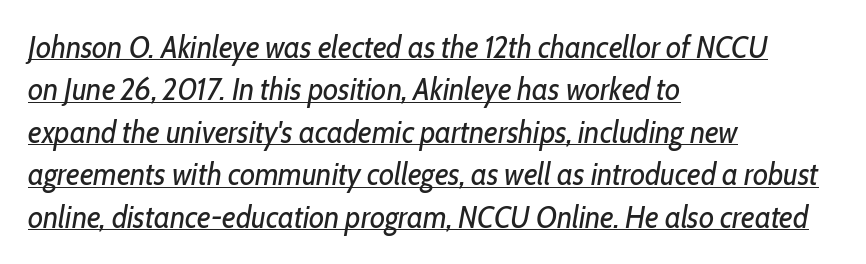
Where is the straight margin? On the left. The rows are spaced the way most documents space them. Note the varied advance widths — an 'i' is clearly narrower than an 'm'. Like a heading marked for emphasis, these lines bear an underscore.
